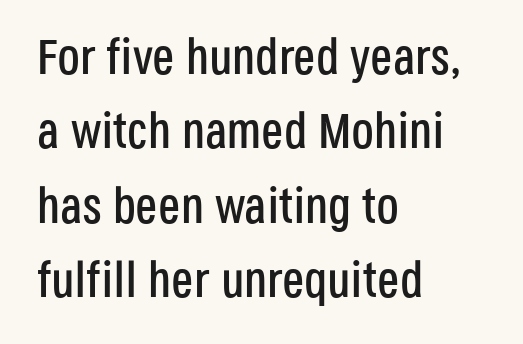
Q: Is the text italic (slanted)? A: No, it is upright.
Q: Is the typeface a serif or a sans-serif typeface? A: Sans-serif.
Q: Is the text underlined? A: No.
Q: How is the paragraph aligned? A: Left-aligned.
Q: Is the spacing between letters normal or unusually wide? A: Normal.
Q: Is the spacing between lines tight, normal or loose? A: Normal.
Q: Width (condensed, normal, or wide)? A: Condensed.
Q: Stroke contrast? A: Low.
Q: x-height? A: Large.
Q: Monospaced? A: No.
